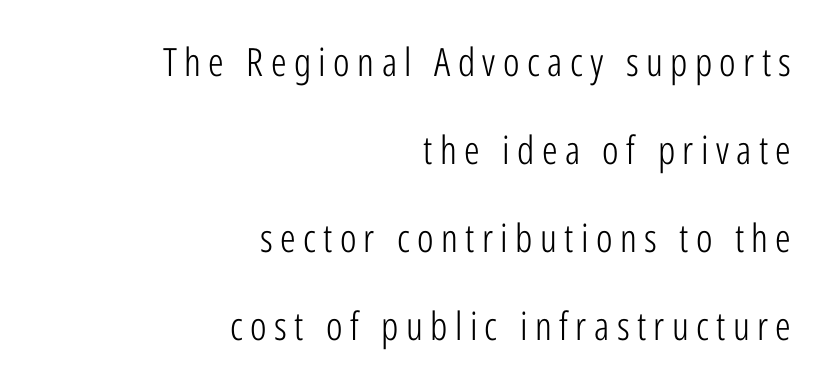
The image shows 39 px light, condensed sans-serif type, upright; set right-aligned, loose line spacing (2.26x), not underlined; low stroke contrast and a medium x-height.
